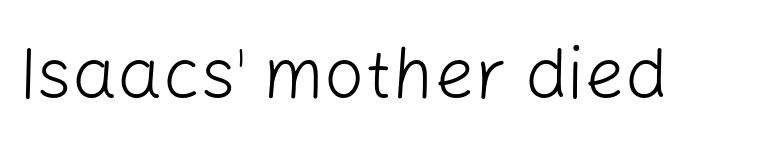
{"serif": "no", "italic": "no", "bold": "no", "weight": "light", "width": "normal", "stroke_contrast": "low", "x_height": "medium", "monospaced": "no", "underline": "no", "letter_spacing": "normal", "letter_spacing_em": 0.0, "glyph_px": 71}
